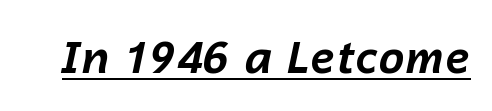
The letters sit at their default tracking, neither squeezed nor spread. The face used here has a pronounced slope to its letters. The rendering uses a bold face; every stroke is thick and dark. The letters advance in unequal steps, a hallmark of proportional type. A rule runs beneath these lines of type.
